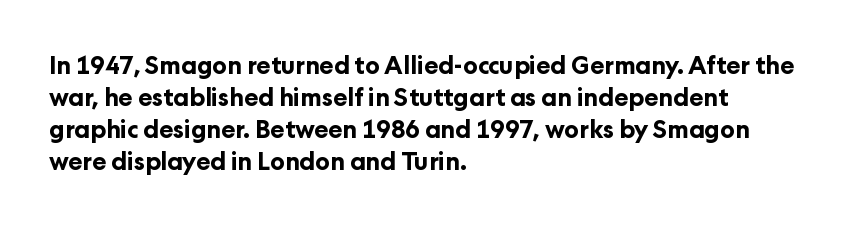
How are the letters spaced? Ordinarily, with no added tracking. Left-aligned paragraph, ragged on the right. The rows are spaced the way most documents space them. The glyphs are unaccompanied by any horizontal stroke below them. Weight check: bold — yes, fully. Ordinary non-slanted type is in use.
